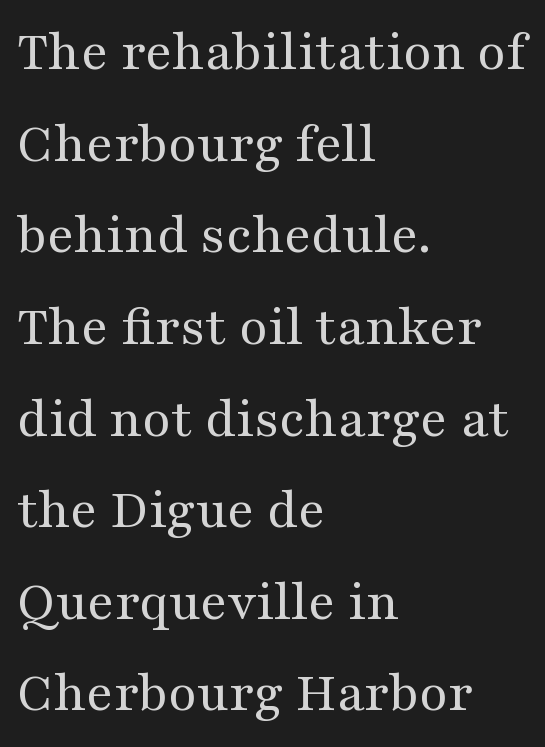
Italic? Not at all — the glyphs are vertical. No extra tracking has been applied to these lines. The type family on display is of the serif kind. Proportional: the letters do not fall into vertical columns.
